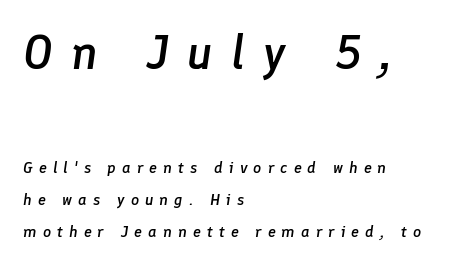
The strip under each line holds only bare page. Each letter keeps its own natural width here, so spacing adapts to shape. Honestly, the rows look like they've been pulled way apart. Summary of weight: moderately heavy, a semibold. Does extra space separate the letters? Yes, quite a lot of it. The block sitting higher on the canvas is the one with enlarged characters.
